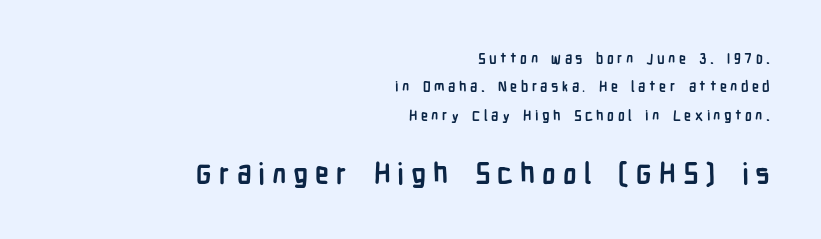
Q: Is the text bold? A: Yes.
Q: Is the text italic (slanted)? A: No, it is upright.
Q: Is the typeface a serif or a sans-serif typeface? A: Sans-serif.
Q: Is the text underlined? A: No.
Q: How is the paragraph aligned? A: Right-aligned.
Q: Is the spacing between letters normal or unusually wide? A: Unusually wide.
Q: Is the spacing between lines tight, normal or loose? A: Loose.
Q: Which block of text is set in a larger size, the first (top) or the second (bottom)? A: The second (bottom) one.
Q: Width (condensed, normal, or wide)? A: Condensed.
Q: Stroke contrast? A: Low.
Q: x-height? A: Medium.
Q: Monospaced? A: No.
